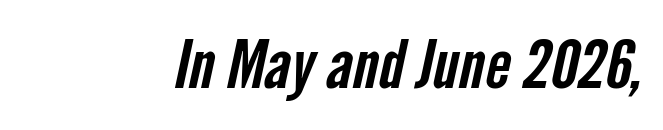
The image shows 67 px condensed sans-serif type; set normal letter spacing, not underlined; low stroke contrast and a medium x-height.
